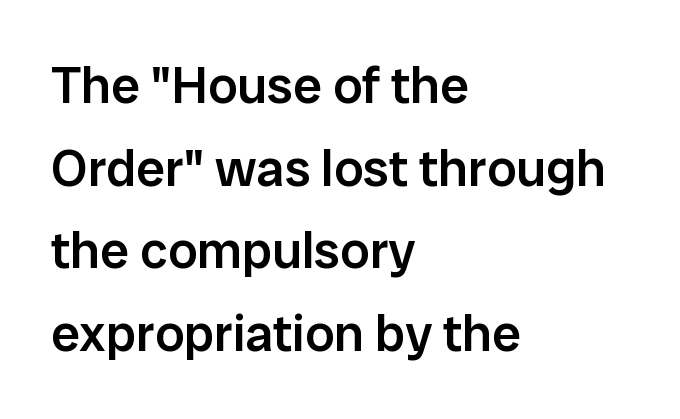
Q: Is the text bold? A: Semi-bold.
Q: Is the text italic (slanted)? A: No, it is upright.
Q: Is the typeface a serif or a sans-serif typeface? A: Sans-serif.
Q: Is the text underlined? A: No.
Q: How is the paragraph aligned? A: Left-aligned.
Q: Is the spacing between letters normal or unusually wide? A: Normal.
Q: Is the spacing between lines tight, normal or loose? A: Normal.
Q: Width (condensed, normal, or wide)? A: Normal.
Q: Stroke contrast? A: Low.
Q: x-height? A: Medium.
Q: Monospaced? A: No.
